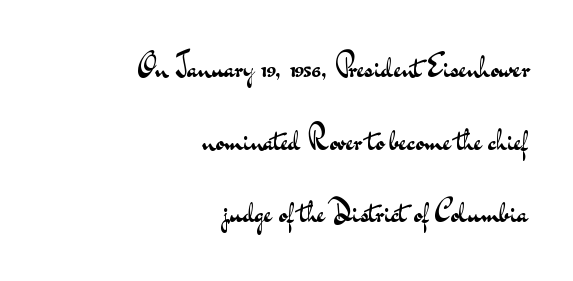
Q: Is the text bold? A: No.
Q: Is the text italic (slanted)? A: Yes.
Q: Is the typeface a serif or a sans-serif typeface? A: Sans-serif.
Q: Is the text underlined? A: No.
Q: How is the paragraph aligned? A: Right-aligned.
Q: Is the spacing between letters normal or unusually wide? A: Normal.
Q: Is the spacing between lines tight, normal or loose? A: Loose.
Q: Width (condensed, normal, or wide)? A: Wide.
Q: Stroke contrast? A: Medium.
Q: x-height? A: Small.
Q: Monospaced? A: No.
